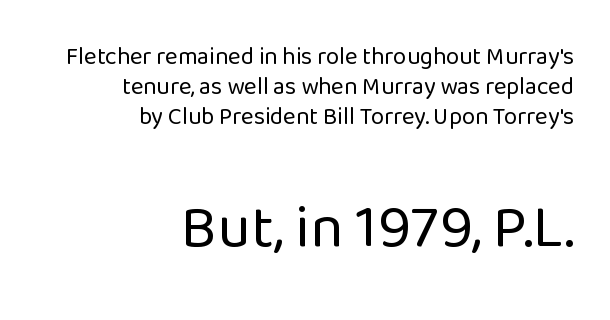
Q: Is the text bold? A: No.
Q: Is the text italic (slanted)? A: No, it is upright.
Q: Is the typeface a serif or a sans-serif typeface? A: Sans-serif.
Q: Is the text underlined? A: No.
Q: How is the paragraph aligned? A: Right-aligned.
Q: Is the spacing between letters normal or unusually wide? A: Normal.
Q: Is the spacing between lines tight, normal or loose? A: Normal.
Q: Which block of text is set in a larger size, the first (top) or the second (bottom)? A: The second (bottom) one.
Q: Width (condensed, normal, or wide)? A: Normal.
Q: Stroke contrast? A: Low.
Q: x-height? A: Medium.
Q: Monospaced? A: No.
